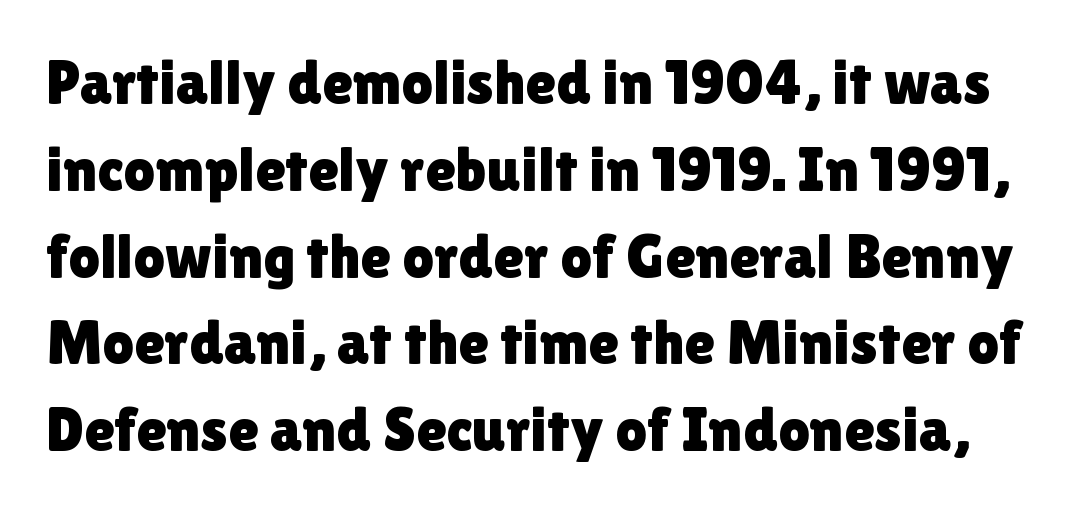
Q: Is the text italic (slanted)? A: No, it is upright.
Q: Is the typeface a serif or a sans-serif typeface? A: Sans-serif.
Q: Is the text underlined? A: No.
Q: Is the spacing between letters normal or unusually wide? A: Normal.
Q: Is the spacing between lines tight, normal or loose? A: Normal.
Q: Width (condensed, normal, or wide)? A: Normal.
Q: Stroke contrast? A: Low.
Q: x-height? A: Medium.
Q: Monospaced? A: No.
